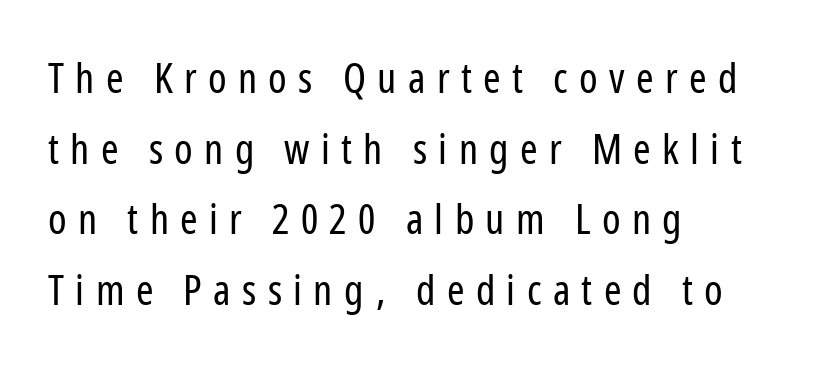
The image shows 42 px regular-weight, condensed sans-serif type, upright; set left-aligned, normal line spacing (1.68x), unusually wide letter spacing (+0.27 em), not underlined; low stroke contrast and a medium x-height.
